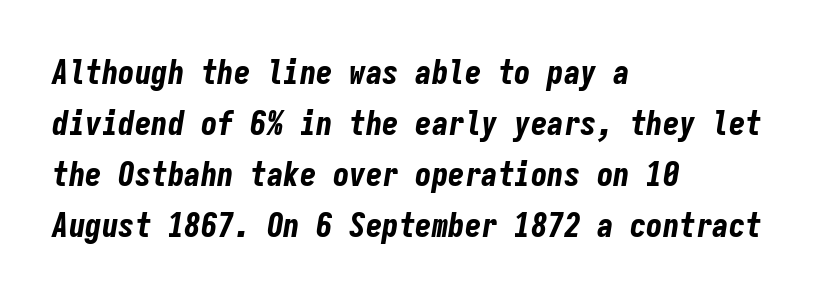
The image shows 33 px bold, condensed type, italic (leaning right), monospaced; set left-aligned, normal line spacing (1.55x), normal letter spacing, not underlined; low stroke contrast and a medium x-height.
